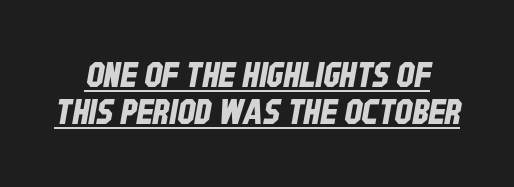
The image shows 35 px condensed sans-serif type; set tight line spacing (1.06x), normal letter spacing, underlined; low stroke contrast and a large x-height.
